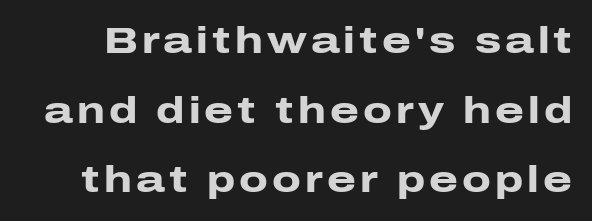
The image shows 37 px heavy, wide sans-serif type, upright; set line spacing 1.88x, not underlined; low stroke contrast and a medium x-height.
